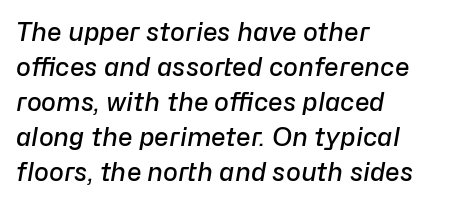
Q: Is the text bold? A: Semi-bold.
Q: Is the text italic (slanted)? A: Yes, it leans right by about 10 degrees.
Q: Is the text underlined? A: No.
Q: How is the paragraph aligned? A: Left-aligned.
Q: Is the spacing between letters normal or unusually wide? A: Normal.
Q: Is the spacing between lines tight, normal or loose? A: Normal.
